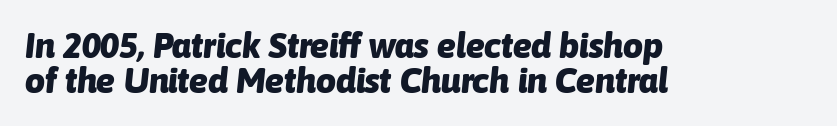
The image shows 35 px heavy type, italic (leaning right); set left-aligned, tight line spacing (0.99x), normal letter spacing, not underlined; low stroke contrast and a medium x-height.
